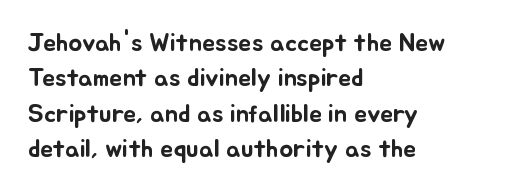
{"italic": "no", "underline": "no", "align": "left", "line_spacing": "normal", "line_spacing_ratio": 1.36, "letter_spacing": "normal", "letter_spacing_em": 0.0, "glyph_px": 26}
